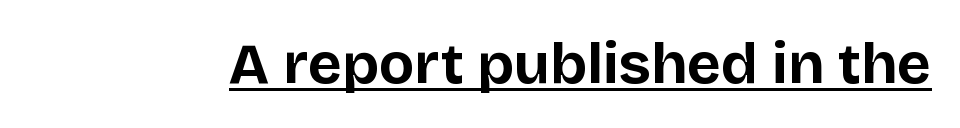
The image shows 58 px bold sans-serif type, upright; set normal letter spacing, underlined; low stroke contrast and a large x-height.
